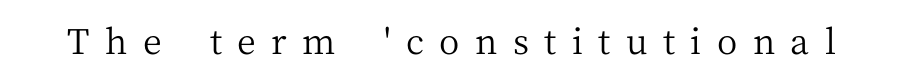
Q: Is the text bold? A: No.
Q: Is the text italic (slanted)? A: No, it is upright.
Q: Is the typeface a serif or a sans-serif typeface? A: Serif.
Q: Is the text underlined? A: No.
Q: Is the spacing between letters normal or unusually wide? A: Unusually wide.
Q: Width (condensed, normal, or wide)? A: Normal.
Q: Stroke contrast? A: Medium.
Q: x-height? A: Medium.
Q: Monospaced? A: No.
